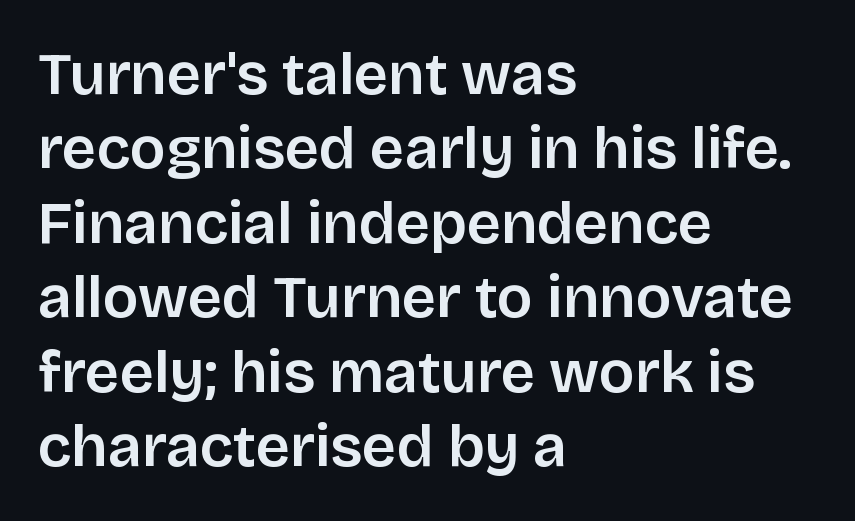
The gaps between neighbouring characters are ordinary and unremarkable. A typesetter would call this proportional, since set widths differ per character. To sum up the face: it is a sans, with no serifs. Unmarked baselines from the first word to the last. The characters look somewhat weighty, a semibold short of true bold.
